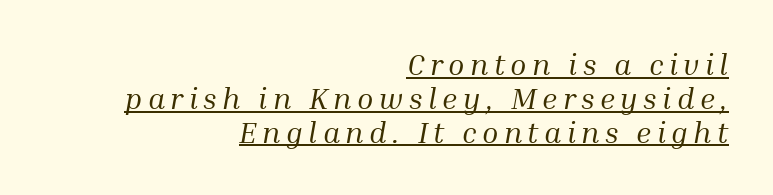
Q: Is the text bold? A: No.
Q: Is the text italic (slanted)? A: Yes, it leans right by about 10 degrees.
Q: Is the typeface a serif or a sans-serif typeface? A: Serif.
Q: Is the text underlined? A: Yes.
Q: How is the paragraph aligned? A: Right-aligned.
Q: Is the spacing between lines tight, normal or loose? A: Tight.
Q: Width (condensed, normal, or wide)? A: Normal.
Q: Stroke contrast? A: Medium.
Q: x-height? A: Medium.
Q: Monospaced? A: No.
